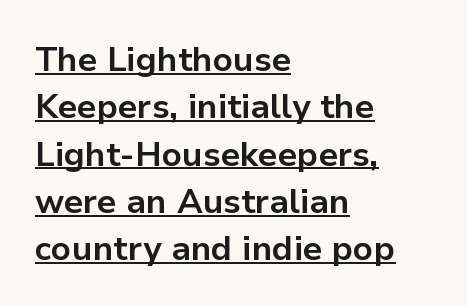
Q: Is the text bold? A: Yes.
Q: Is the text italic (slanted)? A: No, it is upright.
Q: Is the typeface a serif or a sans-serif typeface? A: Sans-serif.
Q: Is the text underlined? A: Yes.
Q: How is the paragraph aligned? A: Left-aligned.
Q: Is the spacing between letters normal or unusually wide? A: Normal.
Q: Is the spacing between lines tight, normal or loose? A: Normal.
Q: Width (condensed, normal, or wide)? A: Normal.
Q: Stroke contrast? A: Low.
Q: x-height? A: Medium.
Q: Monospaced? A: No.
